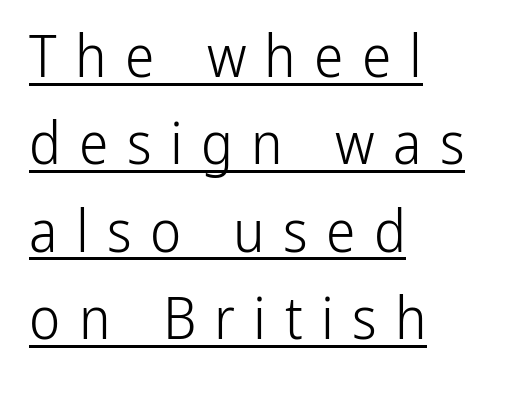
Q: Is the text bold? A: No.
Q: Is the text italic (slanted)? A: No, it is upright.
Q: Is the typeface a serif or a sans-serif typeface? A: Sans-serif.
Q: Is the text underlined? A: Yes.
Q: How is the paragraph aligned? A: Left-aligned.
Q: Is the spacing between letters normal or unusually wide? A: Unusually wide.
Q: Is the spacing between lines tight, normal or loose? A: Normal.
Q: Width (condensed, normal, or wide)? A: Condensed.
Q: Stroke contrast? A: Low.
Q: x-height? A: Medium.
Q: Monospaced? A: No.
